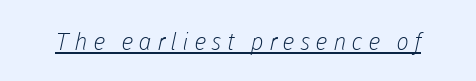
Q: Is the text bold? A: No.
Q: Is the text underlined? A: Yes.
Q: Is the spacing between letters normal or unusually wide? A: Unusually wide.
